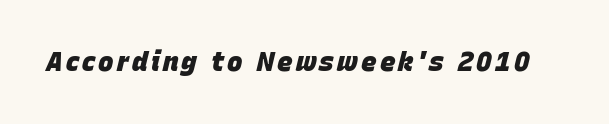
Q: Is the text bold? A: Yes.
Q: Is the text italic (slanted)? A: Yes, it leans right by about 15 degrees.
Q: Is the text underlined? A: No.
